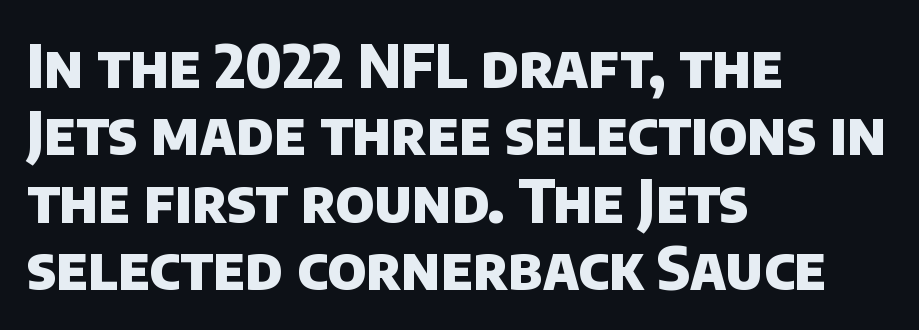
The font family rendered here belongs to the sans-serif group. Descender tails drop into unmarked territory. The rendering uses a bold face; every stroke is thick and dark. Honestly, the letter spacing is just normal — you wouldn't notice it. The compositor pushed each line to the left boundary.
